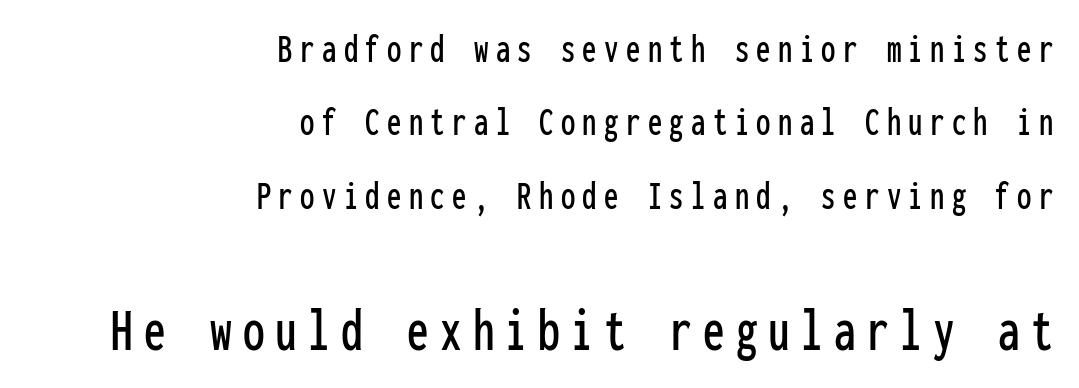
{"serif": "no", "italic": "no", "width": "condensed", "stroke_contrast": "low", "x_height": "medium", "monospaced": "yes", "underline": "no", "align": "right", "line_spacing_ratio": 1.79, "larger_block": "second", "size_ratio": 1.51, "glyph_px": 62}
